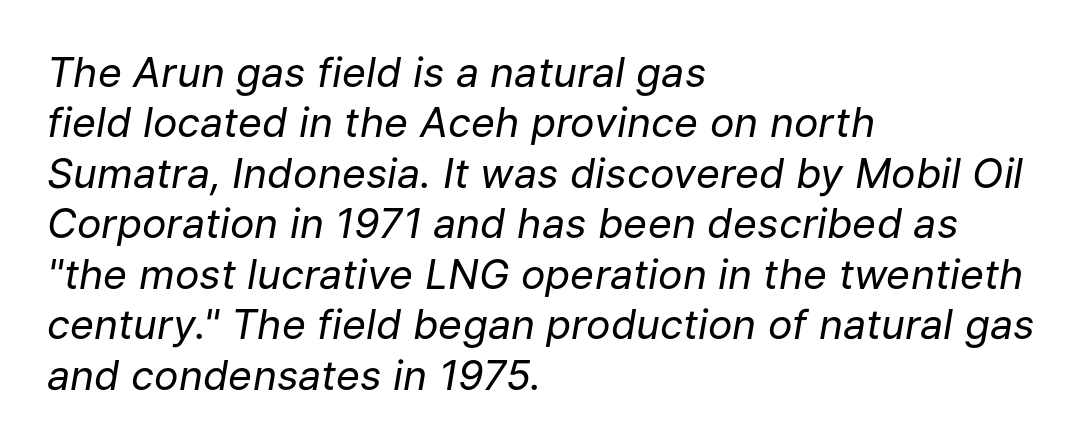
Just letters on the line, the space beneath them empty. Characters follow at the spacing the type designer built in. The paragraph has a hard left edge and a soft right edge. Stems and bowls with no extra thickness — not bold. Looks like regular typesetting: each glyph gets only the width it needs. A typesetter would mark this as italic.
